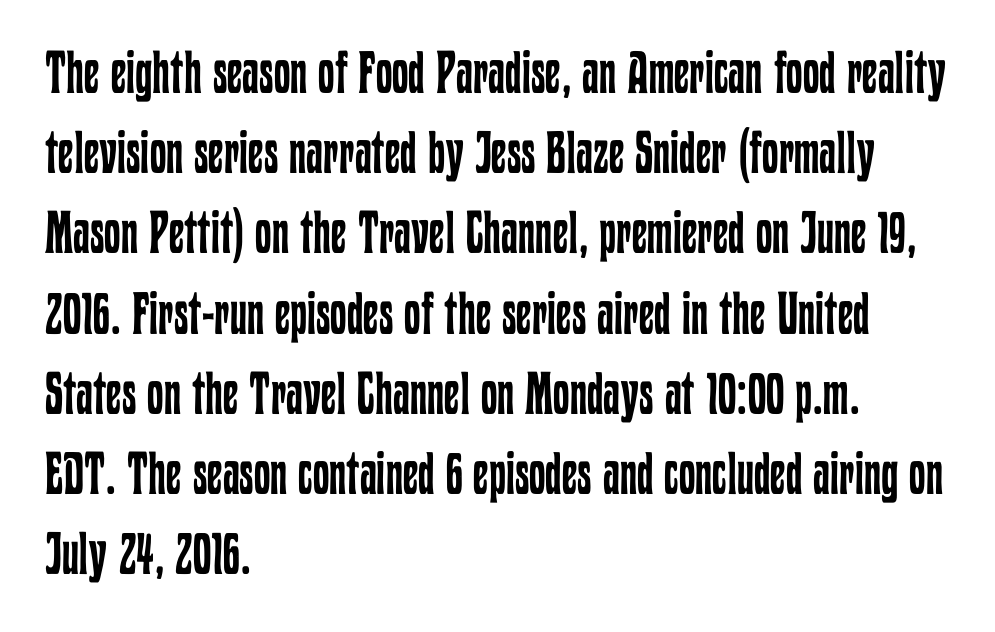
Q: Is the text bold? A: No.
Q: Is the text italic (slanted)? A: No, it is upright.
Q: Is the text underlined? A: No.
Q: How is the paragraph aligned? A: Left-aligned.
Q: Is the spacing between letters normal or unusually wide? A: Normal.
Q: Is the spacing between lines tight, normal or loose? A: Normal.
Q: Width (condensed, normal, or wide)? A: Condensed.
Q: Stroke contrast? A: Low.
Q: x-height? A: Medium.
Q: Monospaced? A: No.
